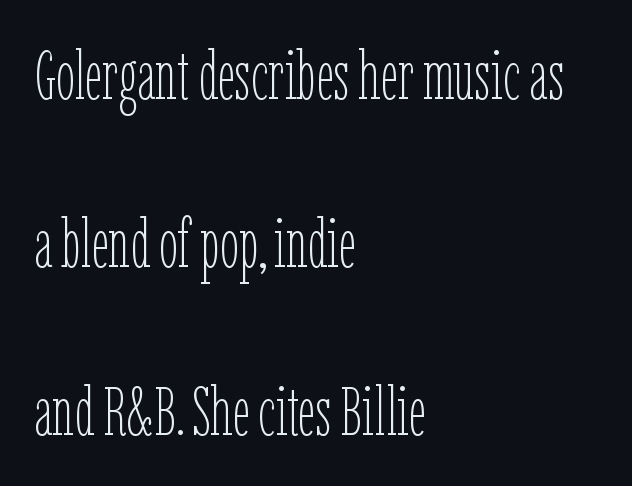
{"italic": "no", "bold": "no", "weight": "thin", "width": "condensed", "stroke_contrast": "low", "x_height": "medium", "monospaced": "no", "underline": "no", "align": "left", "line_spacing": "loose", "line_spacing_ratio": 2.47, "letter_spacing": "normal", "letter_spacing_em": 0.0, "glyph_px": 68}
